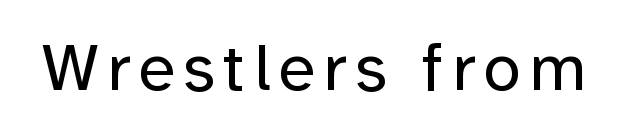
The cut favours lightness, reaching ordinary text weight at its darkest. You can tell from the bare stems that sans-serif type was used. Quick note: not italic, upright. A typesetter would call this proportional, since set widths differ per character. Bare-footed words on every line.
